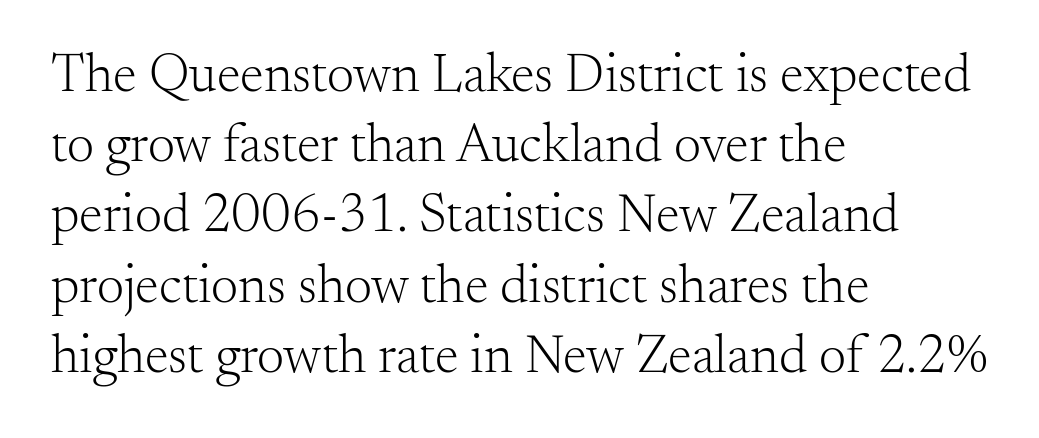
{"serif": "yes", "italic": "no", "bold": "no", "weight": "light", "width": "normal", "stroke_contrast": "medium", "x_height": "small", "monospaced": "no", "underline": "no", "align": "left", "line_spacing": "normal", "line_spacing_ratio": 1.3, "letter_spacing": "normal", "letter_spacing_em": 0.0, "glyph_px": 54}
